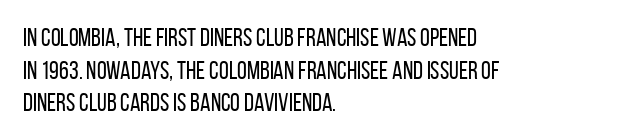
The image shows 25 px text type, upright; set left-aligned, normal line spacing (1.31x), normal letter spacing, not underlined.
